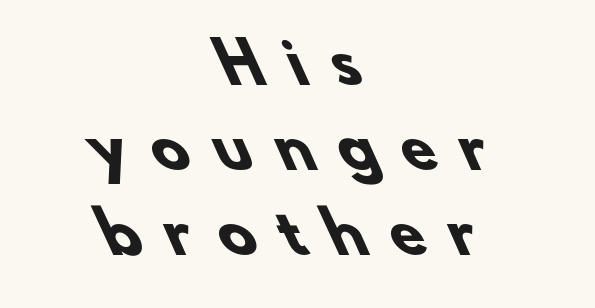
The image shows 56 px heavy sans-serif type; set centered, normal line spacing (1.52x), unusually wide letter spacing (+0.45 em), not underlined; low stroke contrast and a small x-height.
